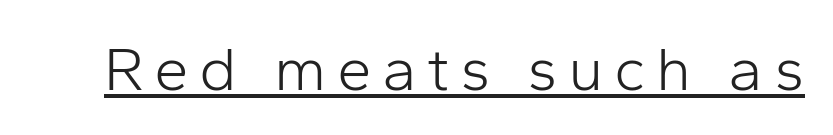
The image shows 62 px light sans-serif type, upright; set underlined; low stroke contrast and a medium x-height.
